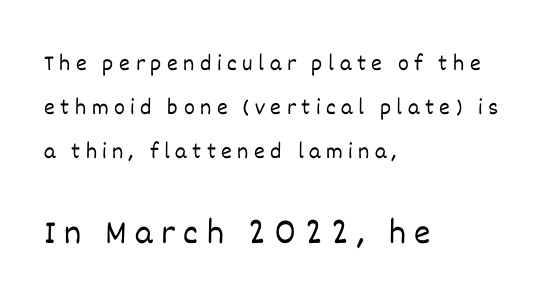
Q: Is the text bold? A: No.
Q: Is the text italic (slanted)? A: No, it is upright.
Q: Is the text underlined? A: No.
Q: How is the paragraph aligned? A: Left-aligned.
Q: Is the spacing between letters normal or unusually wide? A: Unusually wide.
Q: Is the spacing between lines tight, normal or loose? A: Loose.
Q: Which block of text is set in a larger size, the first (top) or the second (bottom)? A: The second (bottom) one.
Q: Width (condensed, normal, or wide)? A: Normal.
Q: Stroke contrast? A: Low.
Q: x-height? A: Large.
Q: Monospaced? A: No.
